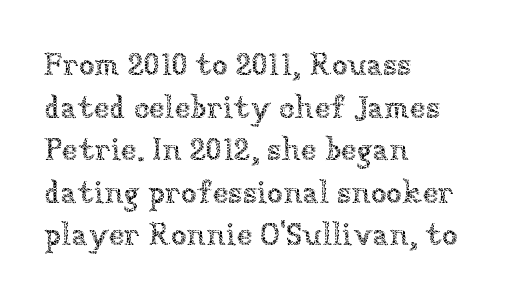
Is the block centered? No — it sits flush against the left margin. The specimen omits any rule beneath the text block's lines. Vertical stems look standard width or narrower in stroke. This is roman type, the default non-slanted kind. No extra tracking has been applied to these lines.
